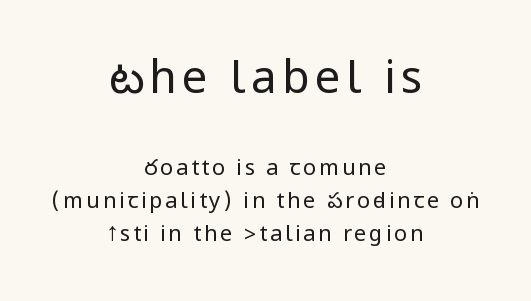
{"serif": "no", "italic": "no", "bold": "no", "weight": "regular", "width": "condensed", "stroke_contrast": "low", "underline": "no", "align": "center", "line_spacing": "normal", "line_spacing_ratio": 1.49, "larger_block": "first", "size_ratio": 2.05, "glyph_px": 45}
